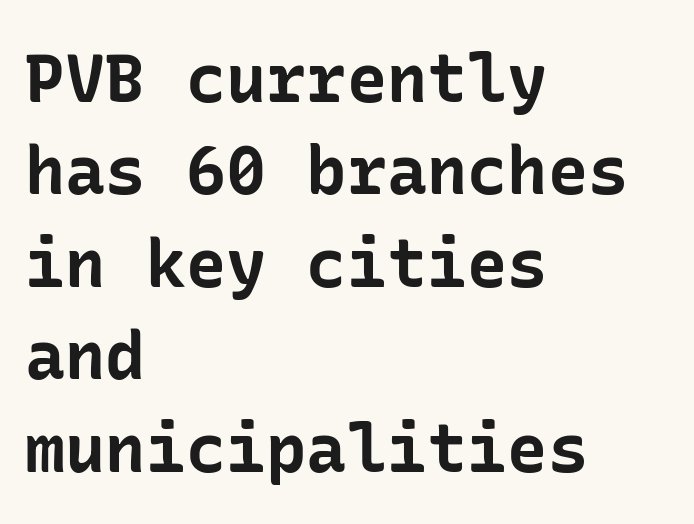
Q: Is the text bold? A: Yes.
Q: Is the text italic (slanted)? A: No, it is upright.
Q: Is the typeface a serif or a sans-serif typeface? A: Sans-serif.
Q: Is the text underlined? A: No.
Q: How is the paragraph aligned? A: Left-aligned.
Q: Is the spacing between letters normal or unusually wide? A: Normal.
Q: Is the spacing between lines tight, normal or loose? A: Normal.
Q: Width (condensed, normal, or wide)? A: Normal.
Q: Stroke contrast? A: Low.
Q: x-height? A: Medium.
